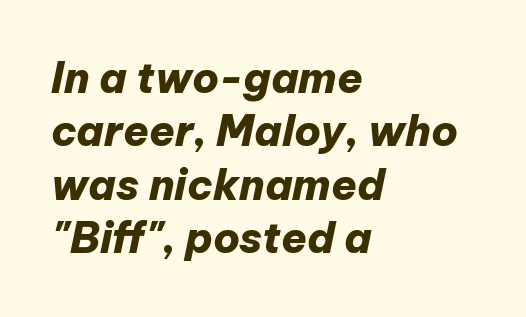
The image shows 42 px heavy type, italic (leaning right); set left-aligned, normal line spacing (1.27x), normal letter spacing, not underlined; low stroke contrast and a medium x-height.
